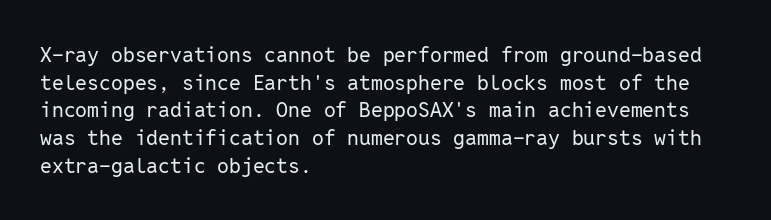
The image shows 21 px text type, upright; set left-aligned, normal line spacing (1.32x), normal letter spacing, not underlined.
